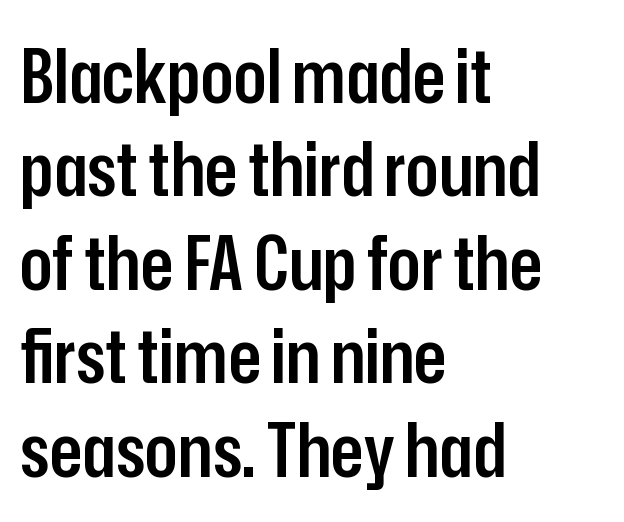
The face used here is proportionally spaced, like ordinary book or web type. Letter spacing: default. Check where the strokes stop: nothing finishes them off — pure sans. Quick note: underline off. Rendered with straight, roman letterforms. A fair bit of extra ink — the face is semibold, not bold.
